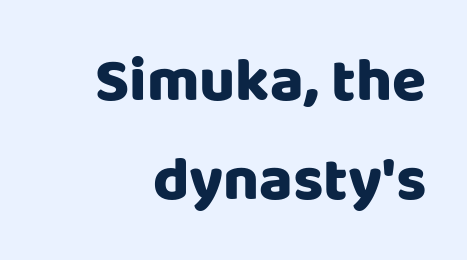
{"serif": "no", "italic": "no", "width": "normal", "stroke_contrast": "low", "x_height": "large", "monospaced": "no", "underline": "no", "line_spacing": "normal", "line_spacing_ratio": 1.6, "letter_spacing": "normal", "letter_spacing_em": 0.0, "glyph_px": 62}
